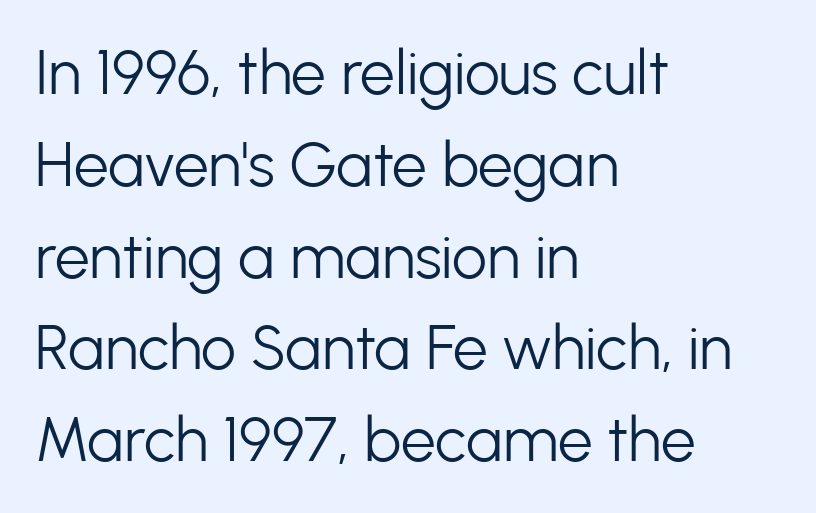
Q: Is the text bold? A: No.
Q: Is the text italic (slanted)? A: No, it is upright.
Q: Is the typeface a serif or a sans-serif typeface? A: Sans-serif.
Q: Is the text underlined? A: No.
Q: How is the paragraph aligned? A: Left-aligned.
Q: Is the spacing between letters normal or unusually wide? A: Normal.
Q: Is the spacing between lines tight, normal or loose? A: Normal.
Q: Width (condensed, normal, or wide)? A: Normal.
Q: Stroke contrast? A: Low.
Q: x-height? A: Medium.
Q: Monospaced? A: No.
